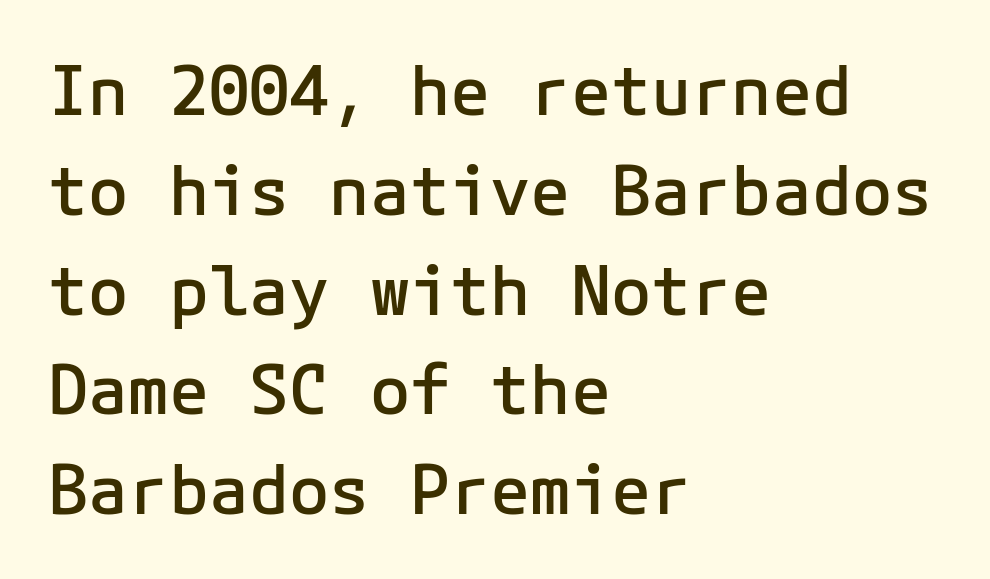
{"serif": "no", "italic": "no", "bold": "semi", "weight": "semibold", "width": "normal", "stroke_contrast": "low", "x_height": "medium", "underline": "no", "align": "left", "line_spacing": "normal", "line_spacing_ratio": 1.49, "letter_spacing": "normal", "letter_spacing_em": 0.0, "glyph_px": 67}
